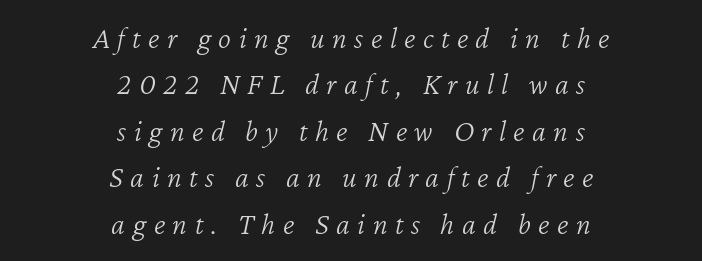
{"italic": "yes", "lean": "right", "slant_degrees": 12, "bold": "no", "weight": "light", "width": "normal", "stroke_contrast": "low", "x_height": "medium", "monospaced": "no", "underline": "no", "align": "center", "line_spacing": "normal", "line_spacing_ratio": 1.5, "letter_spacing": "wide", "letter_spacing_em": 0.24, "glyph_px": 31}
